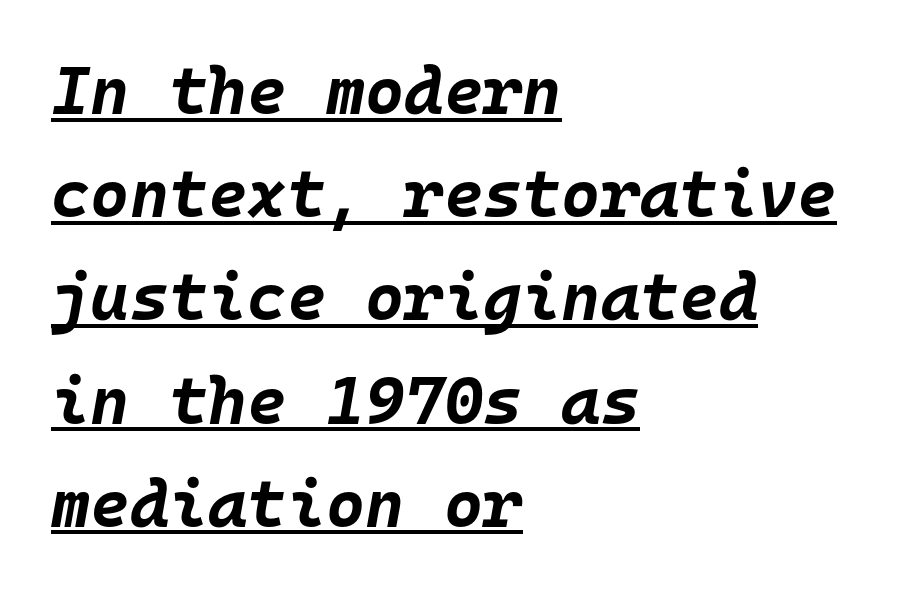
{"italic": "yes", "lean": "right", "slant_degrees": 10, "bold": "yes", "weight": "bold", "width": "normal", "stroke_contrast": "low", "x_height": "large", "monospaced": "yes", "underline": "yes", "align": "left", "line_spacing": "normal", "line_spacing_ratio": 1.54, "letter_spacing": "normal", "letter_spacing_em": 0.0, "glyph_px": 67}
